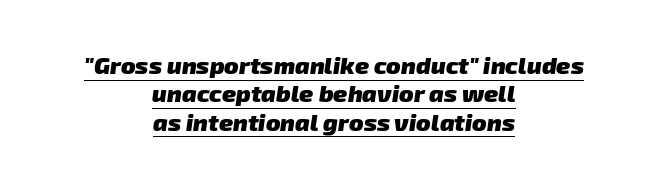
Underlining? Definitely there. The strokes are fattened all the way to bold. This rendering leaves character spacing at its baseline value. The setting favours the middle, as headings and verse often do.
